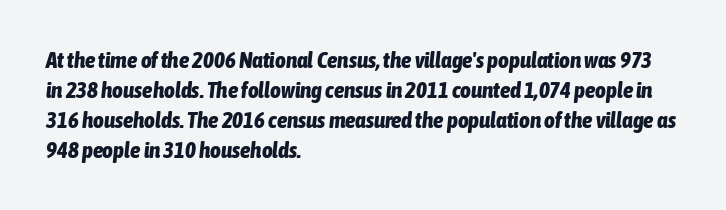
Between one letter and the next there's only the usual sliver of space. Type without underlining. These words are printed bold, with thick strokes throughout. Characters are canted at an angle relative to the baseline's perpendicular. These lines stack with their left ends in a neat column. Horizontal bands of white between lines are of average thickness.
